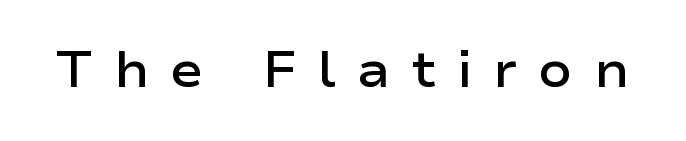
{"serif": "no", "italic": "no", "bold": "semi", "weight": "semibold", "width": "wide", "stroke_contrast": "low", "x_height": "medium", "monospaced": "no", "underline": "no", "letter_spacing": "wide", "letter_spacing_em": 0.42, "glyph_px": 50}
